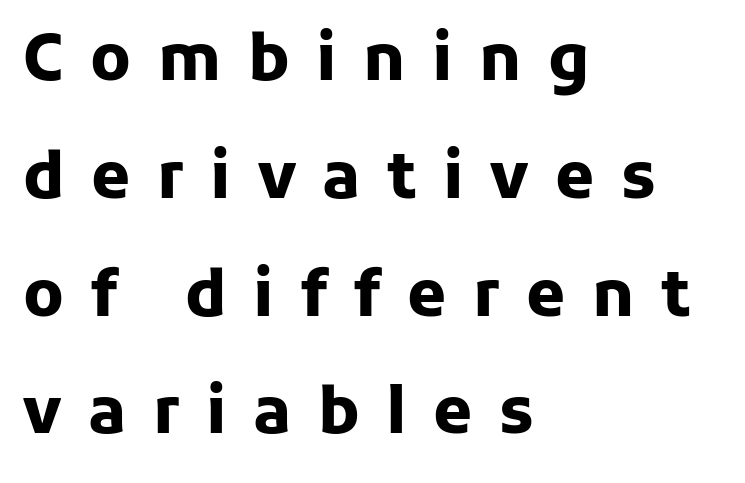
The image shows 63 px heavy sans-serif type, upright; set left-aligned, line spacing 1.87x, unusually wide letter spacing (+0.42 em), not underlined; low stroke contrast and a medium x-height.
